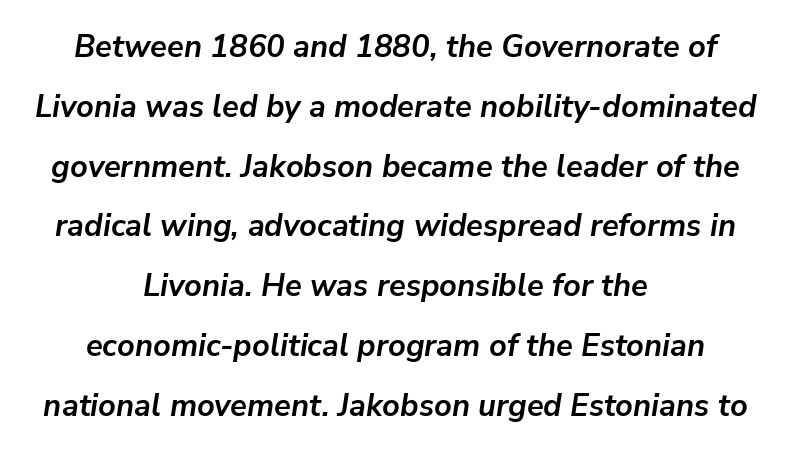
Q: Is the text bold? A: Yes.
Q: Is the text italic (slanted)? A: Yes, it leans right by about 9 degrees.
Q: Is the text underlined? A: No.
Q: How is the paragraph aligned? A: Centered.
Q: Is the spacing between letters normal or unusually wide? A: Normal.
Q: Is the spacing between lines tight, normal or loose? A: Loose.
Q: Width (condensed, normal, or wide)? A: Normal.
Q: Stroke contrast? A: Low.
Q: x-height? A: Medium.
Q: Monospaced? A: No.
